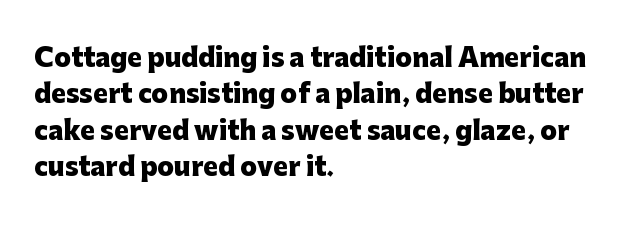
The image shows 25 px bold type, upright; set left-aligned, normal line spacing (1.46x), normal letter spacing, not underlined.
